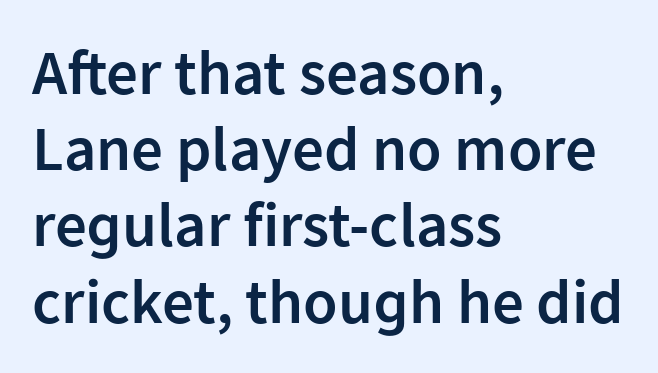
The axis of the letterforms is exactly vertical. Horizontal alignment here is leftward, the default for most running prose. The type is set solid horizontally, with unmodified tracking. Character widths vary here, with narrow letters taking less room than wide ones. The passage shown is not underscored anywhere. Nope, no serifs anywhere on these letters.
